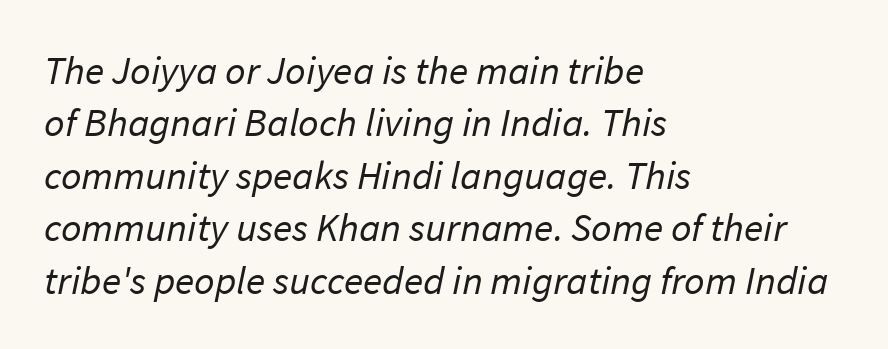
The image shows 40 px regular-weight sans-serif type; set left-aligned, normal line spacing (1.31x), normal letter spacing, not underlined; low stroke contrast and a medium x-height.
